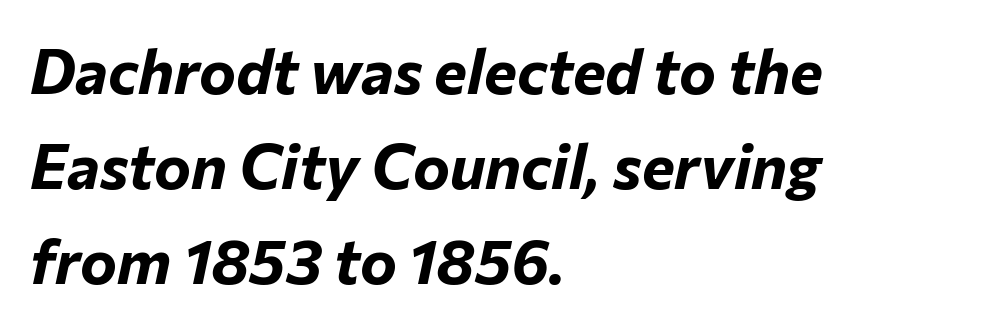
Q: Is the text bold? A: Yes.
Q: Is the text italic (slanted)? A: Yes, it leans right by about 12 degrees.
Q: Is the text underlined? A: No.
Q: How is the paragraph aligned? A: Left-aligned.
Q: Is the spacing between letters normal or unusually wide? A: Normal.
Q: Is the spacing between lines tight, normal or loose? A: Normal.
Q: Width (condensed, normal, or wide)? A: Normal.
Q: Stroke contrast? A: Low.
Q: x-height? A: Medium.
Q: Monospaced? A: No.
